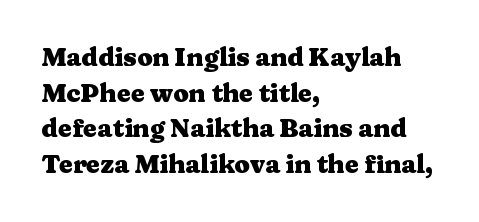
Q: Is the text bold? A: Yes.
Q: Is the text italic (slanted)? A: No, it is upright.
Q: Is the text underlined? A: No.
Q: How is the paragraph aligned? A: Left-aligned.
Q: Is the spacing between letters normal or unusually wide? A: Normal.
Q: Is the spacing between lines tight, normal or loose? A: Normal.
